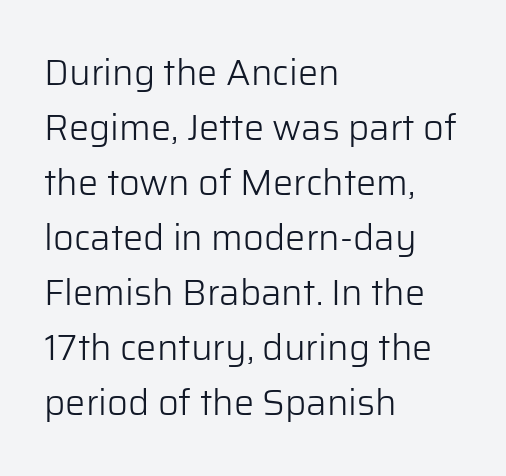
Q: Is the text bold? A: No.
Q: Is the text italic (slanted)? A: No, it is upright.
Q: Is the typeface a serif or a sans-serif typeface? A: Sans-serif.
Q: Is the text underlined? A: No.
Q: How is the paragraph aligned? A: Left-aligned.
Q: Is the spacing between letters normal or unusually wide? A: Normal.
Q: Is the spacing between lines tight, normal or loose? A: Normal.
Q: Width (condensed, normal, or wide)? A: Normal.
Q: Stroke contrast? A: Low.
Q: x-height? A: Medium.
Q: Monospaced? A: No.
